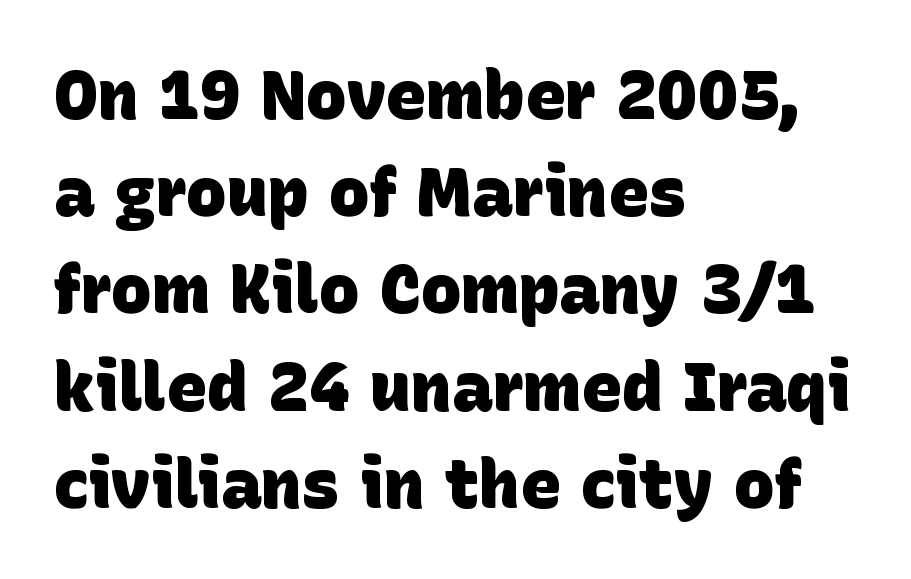
{"serif": "no", "bold": "yes", "weight": "heavy", "width": "normal", "stroke_contrast": "low", "x_height": "large", "monospaced": "no", "underline": "no", "align": "left", "line_spacing": "normal", "line_spacing_ratio": 1.43, "letter_spacing": "normal", "letter_spacing_em": 0.0, "glyph_px": 68}
